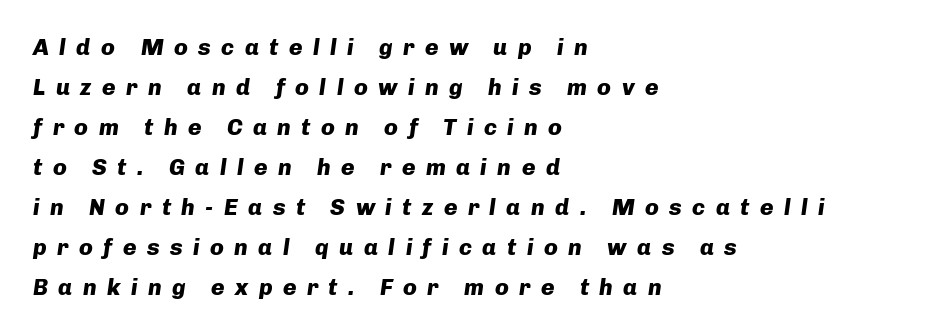
The image shows 23 px bold type, italic (leaning right); set left-aligned, line spacing 1.74x, unusually wide letter spacing (+0.45 em), not underlined.
